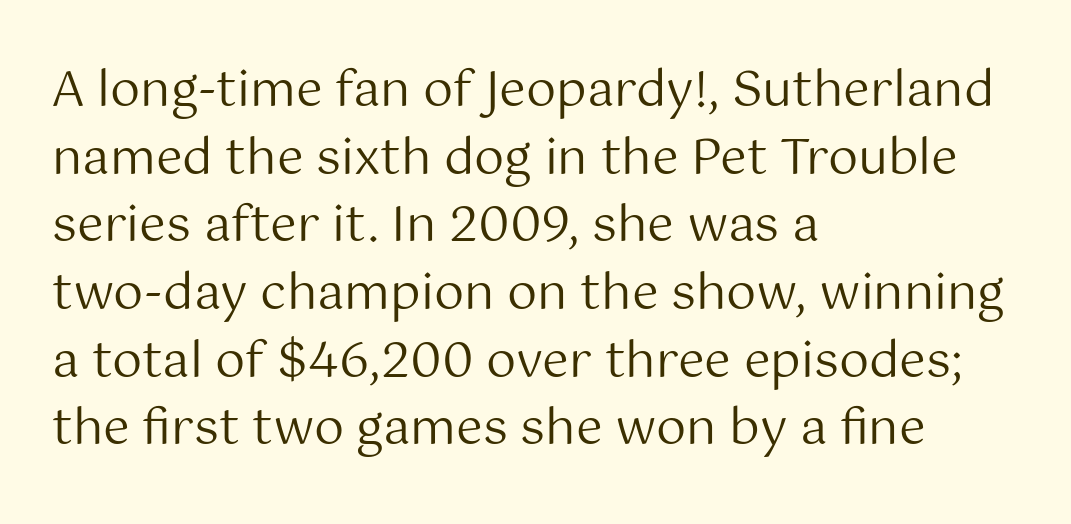
Q: Is the text bold? A: No.
Q: Is the text italic (slanted)? A: No, it is upright.
Q: Is the typeface a serif or a sans-serif typeface? A: Sans-serif.
Q: Is the text underlined? A: No.
Q: How is the paragraph aligned? A: Left-aligned.
Q: Is the spacing between letters normal or unusually wide? A: Normal.
Q: Is the spacing between lines tight, normal or loose? A: Normal.
Q: Width (condensed, normal, or wide)? A: Normal.
Q: Stroke contrast? A: Medium.
Q: x-height? A: Medium.
Q: Monospaced? A: No.
